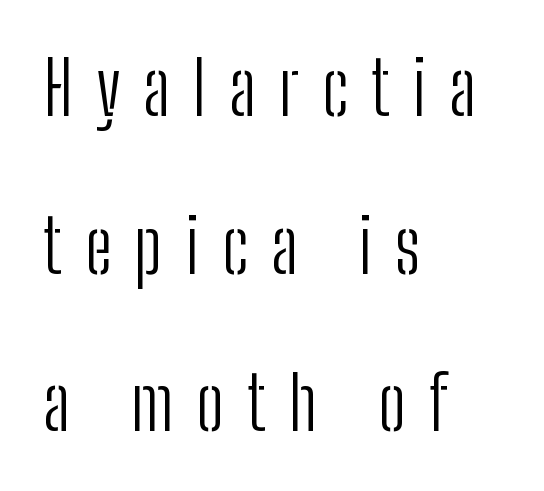
{"serif": "no", "italic": "no", "bold": "no", "weight": "light", "width": "condensed", "stroke_contrast": "low", "x_height": "medium", "monospaced": "no", "underline": "no", "align": "left", "line_spacing": "loose", "line_spacing_ratio": 2.13, "letter_spacing": "wide", "letter_spacing_em": 0.31, "glyph_px": 74}
